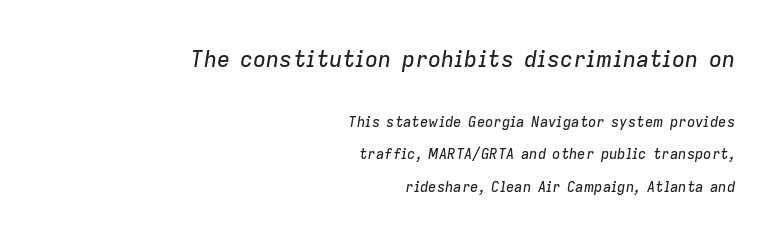
The image shows 22 px text type, italic (leaning right); set right-aligned, loose line spacing (2.3x), normal letter spacing, not underlined; the first (top) block is 1.57x larger.
